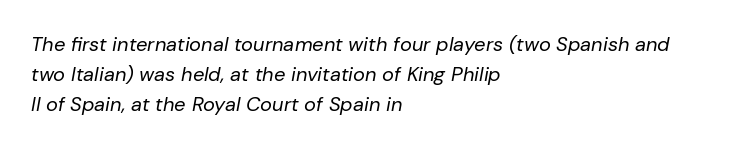
{"italic": "yes", "lean": "right", "slant_degrees": 10, "bold": "no", "underline": "no", "align": "left", "line_spacing": "normal", "line_spacing_ratio": 1.51, "letter_spacing": "normal", "letter_spacing_em": 0.0, "glyph_px": 20}
